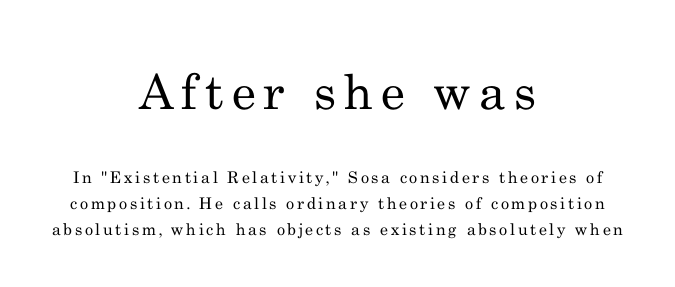
Q: Is the text bold? A: No.
Q: Is the text italic (slanted)? A: No, it is upright.
Q: Is the typeface a serif or a sans-serif typeface? A: Serif.
Q: Is the text underlined? A: No.
Q: How is the paragraph aligned? A: Centered.
Q: Is the spacing between lines tight, normal or loose? A: Normal.
Q: Which block of text is set in a larger size, the first (top) or the second (bottom)? A: The first (top) one.
Q: Width (condensed, normal, or wide)? A: Normal.
Q: Stroke contrast? A: Medium.
Q: x-height? A: Small.
Q: Monospaced? A: No.
